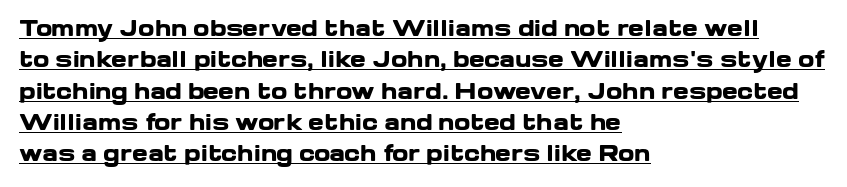
The image shows 21 px bold type, upright; set left-aligned, normal line spacing (1.49x), normal letter spacing, underlined.
